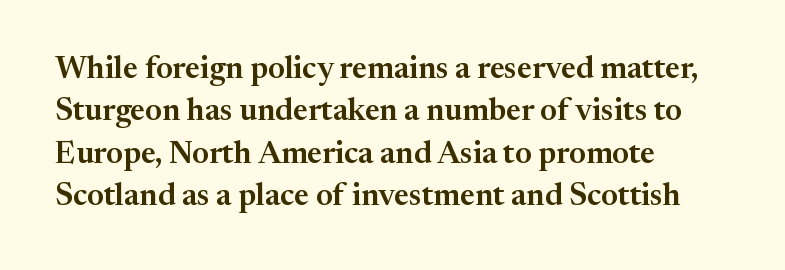
Q: Is the text italic (slanted)? A: No, it is upright.
Q: Is the typeface a serif or a sans-serif typeface? A: Serif.
Q: Is the text underlined? A: No.
Q: How is the paragraph aligned? A: Left-aligned.
Q: Is the spacing between letters normal or unusually wide? A: Normal.
Q: Is the spacing between lines tight, normal or loose? A: Normal.
Q: Width (condensed, normal, or wide)? A: Normal.
Q: Stroke contrast? A: Medium.
Q: x-height? A: Medium.
Q: Monospaced? A: No.
